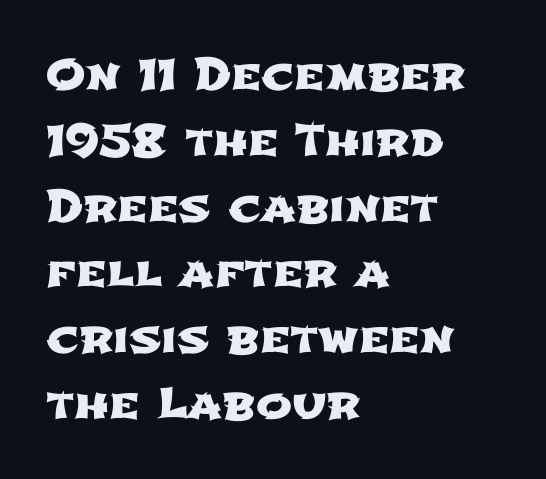
The image shows 43 px wide sans-serif type; set left-aligned, normal line spacing (1.53x), normal letter spacing, not underlined; low stroke contrast and a medium x-height.
